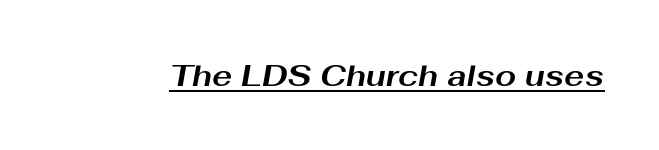
{"italic": "yes", "lean": "right", "slant_degrees": 10, "bold": "yes", "weight": "bold", "width": "wide", "stroke_contrast": "medium", "x_height": "medium", "monospaced": "no", "underline": "yes", "letter_spacing": "normal", "letter_spacing_em": 0.0, "glyph_px": 30}
